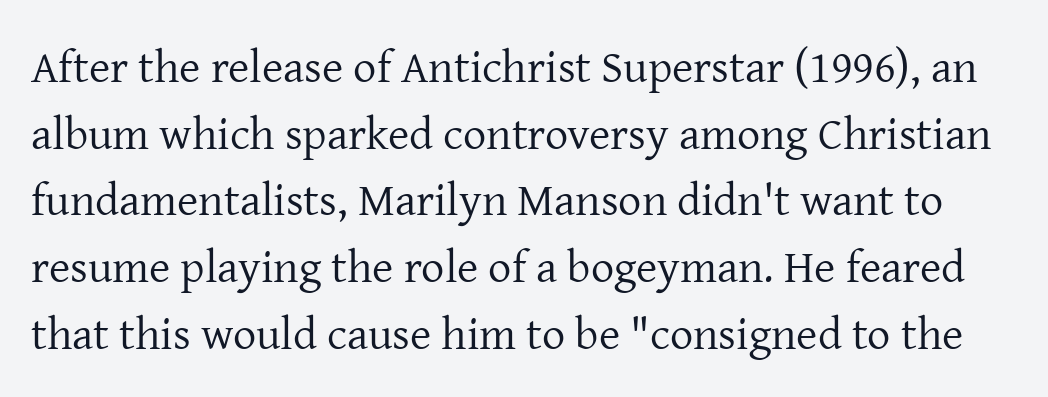
How would I describe the line gaps? Plain and ordinary. A typesetter would label this face a serif. Quick note: underline off. Think of a printed novel: that variable character pitch is what you see here. These lines were composed using upright roman letters.
